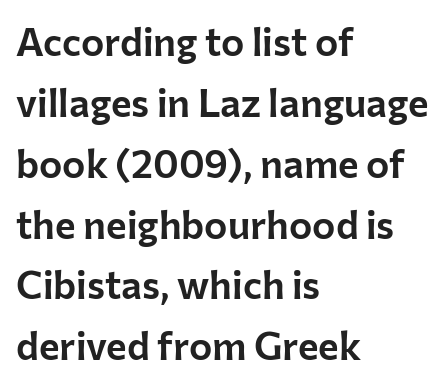
Q: Is the text italic (slanted)? A: No, it is upright.
Q: Is the typeface a serif or a sans-serif typeface? A: Sans-serif.
Q: Is the text underlined? A: No.
Q: How is the paragraph aligned? A: Left-aligned.
Q: Is the spacing between letters normal or unusually wide? A: Normal.
Q: Is the spacing between lines tight, normal or loose? A: Normal.
Q: Width (condensed, normal, or wide)? A: Normal.
Q: Stroke contrast? A: Low.
Q: x-height? A: Medium.
Q: Monospaced? A: No.
